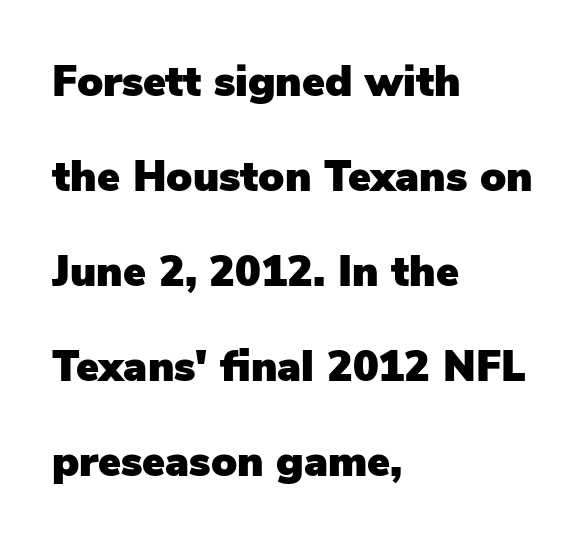
{"serif": "no", "italic": "no", "width": "normal", "stroke_contrast": "low", "x_height": "medium", "monospaced": "no", "underline": "no", "align": "left", "line_spacing": "loose", "line_spacing_ratio": 2.21, "letter_spacing": "normal", "letter_spacing_em": 0.0, "glyph_px": 43}
